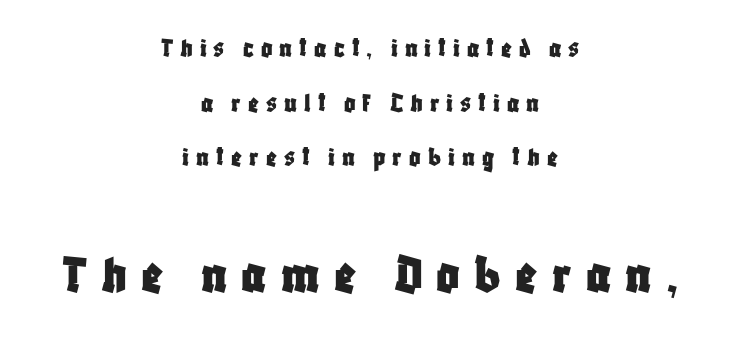
Do the characters align in a grid? No, the font is proportional. Compare the two chunks: the lower has the greater cap height. The passage shown is not underscored anywhere. Glyph-to-glyph distance is far greater than everyday printed text.
